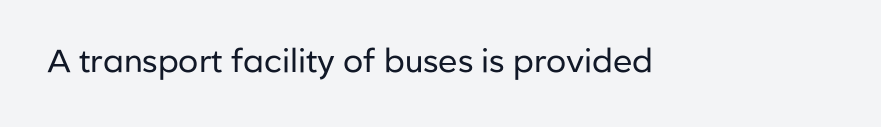
The rendering keeps characters at their native spacing. Each letter's strokes conclude bluntly, with no projecting serifs. Heaviness? Minimal to ordinary, like unemphasized prose. Clear beneath every line of the passage. Character widths vary here, with narrow letters taking less room than wide ones.
